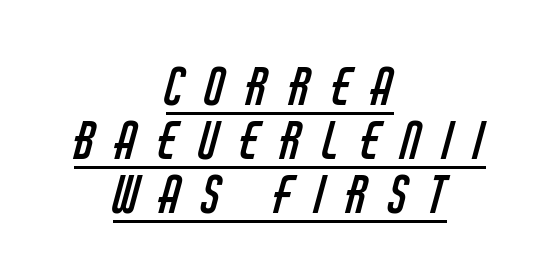
The rendering inserts visible extra space after every character. Varying glyph widths throughout — classic text-font behaviour. Students, observe: this is what under-led, compact text looks like. No extra ink here — the face is not bold.
